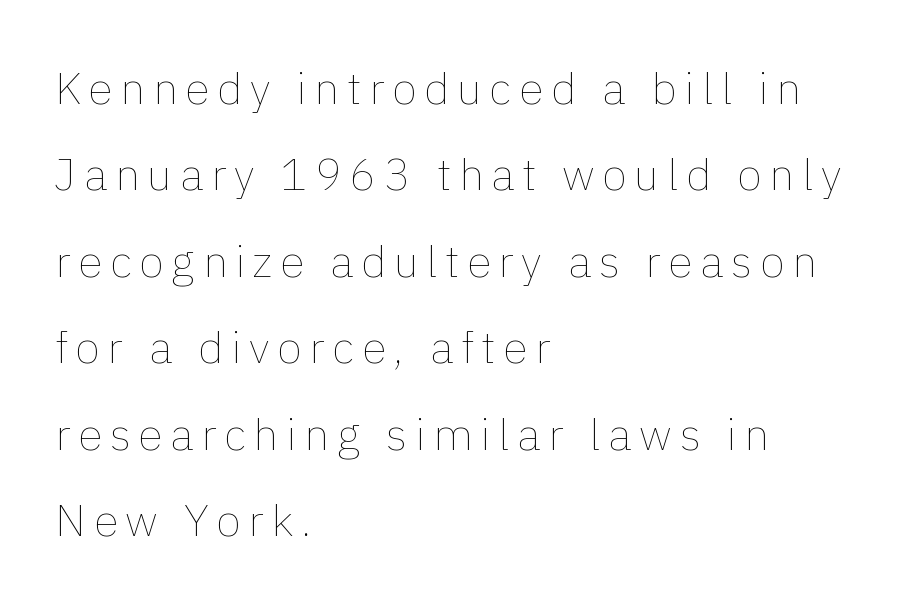
Q: Is the text bold? A: No.
Q: Is the text italic (slanted)? A: No, it is upright.
Q: Is the text underlined? A: No.
Q: How is the paragraph aligned? A: Left-aligned.
Q: Is the spacing between lines tight, normal or loose? A: Loose.
Q: Width (condensed, normal, or wide)? A: Normal.
Q: Stroke contrast? A: Low.
Q: x-height? A: Medium.
Q: Monospaced? A: No.
